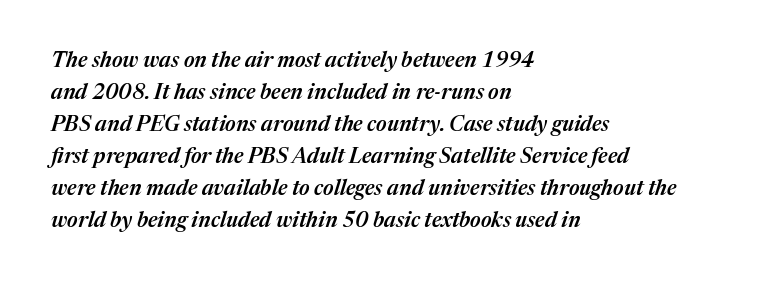
Heft: intermediate — a semibold. Regular leading. The face used here has a pronounced slope to its letters. Nobody touched the tracking dial on this one. Casual observation: everything's shoved over to the left. Nobody drew a line under any word here.
